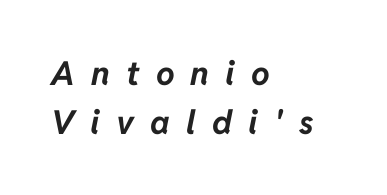
Q: Is the text bold? A: Yes.
Q: Is the text italic (slanted)? A: Yes, it leans right by about 11 degrees.
Q: Is the text underlined? A: No.
Q: How is the paragraph aligned? A: Left-aligned.
Q: Is the spacing between letters normal or unusually wide? A: Unusually wide.
Q: Is the spacing between lines tight, normal or loose? A: Normal.
Q: Width (condensed, normal, or wide)? A: Normal.
Q: Stroke contrast? A: Low.
Q: x-height? A: Medium.
Q: Monospaced? A: No.
